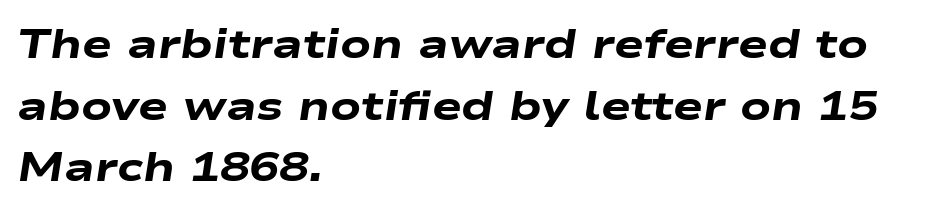
The image shows 40 px heavy, wide type, italic (leaning right); set left-aligned, normal line spacing (1.54x), normal letter spacing, not underlined; low stroke contrast and a medium x-height.
